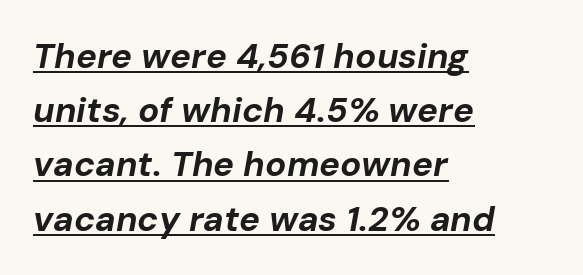
Q: Is the text bold? A: Yes.
Q: Is the text italic (slanted)? A: Yes, it leans right by about 10 degrees.
Q: Is the text underlined? A: Yes.
Q: How is the paragraph aligned? A: Left-aligned.
Q: Is the spacing between letters normal or unusually wide? A: Normal.
Q: Is the spacing between lines tight, normal or loose? A: Normal.
Q: Width (condensed, normal, or wide)? A: Normal.
Q: Stroke contrast? A: Low.
Q: x-height? A: Medium.
Q: Monospaced? A: No.
